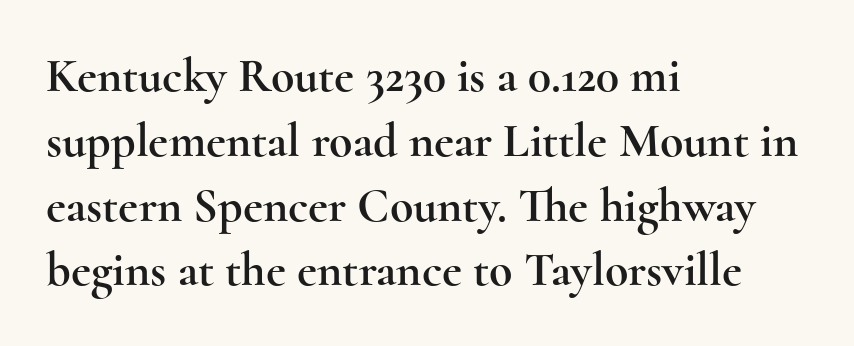
Descender tails drop into unmarked territory. The rendering uses natural spacing where letterforms have individual widths. Students, observe: this is what conventionally led text looks like. Is this a sans? No — the strokes have serifs. Typeset ragged right — the left edge is the straight one.
